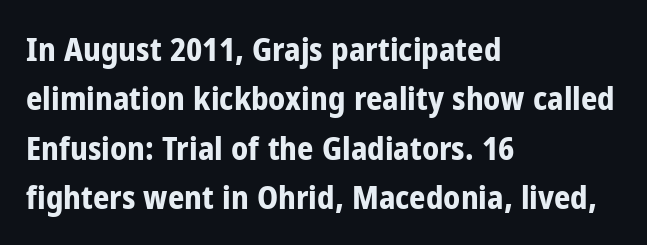
Lines of text with bare space underneath. Caption: standard tracking, unaltered. Compared with an ordinary text face, these strokes are far heavier — a full bold. Are there feet on the stems? There aren't — it's a sans.
